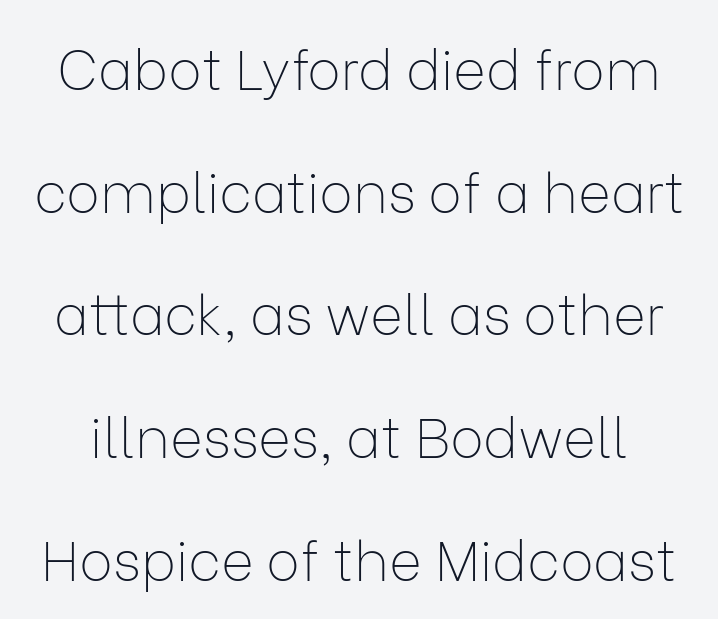
Underline: absent. Notice the wide empty band between every row — that's loose leading. Posture: straight, roman, zero tilt. This rendering employs a face without finishing strokes, i.e., a sans-serif. Letter spacing: default. Is this a heavy cut? Hardly; it is regular or lighter.
